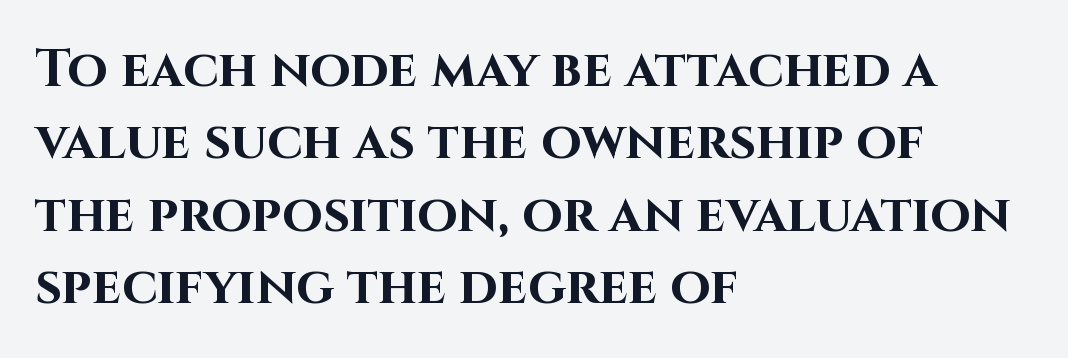
Q: Is the text bold? A: Yes.
Q: Is the text italic (slanted)? A: No, it is upright.
Q: Is the typeface a serif or a sans-serif typeface? A: Sans-serif.
Q: Is the text underlined? A: No.
Q: How is the paragraph aligned? A: Left-aligned.
Q: Is the spacing between letters normal or unusually wide? A: Normal.
Q: Is the spacing between lines tight, normal or loose? A: Normal.
Q: Width (condensed, normal, or wide)? A: Normal.
Q: Stroke contrast? A: High.
Q: x-height? A: Large.
Q: Monospaced? A: No.
